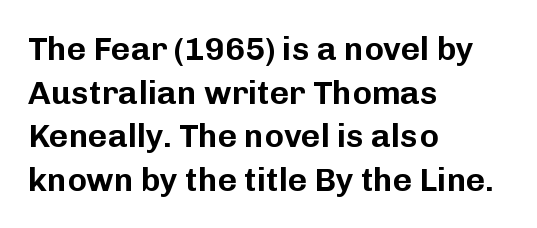
Q: Is the text italic (slanted)? A: No, it is upright.
Q: Is the typeface a serif or a sans-serif typeface? A: Sans-serif.
Q: Is the text underlined? A: No.
Q: How is the paragraph aligned? A: Left-aligned.
Q: Is the spacing between letters normal or unusually wide? A: Normal.
Q: Is the spacing between lines tight, normal or loose? A: Normal.
Q: Width (condensed, normal, or wide)? A: Normal.
Q: Stroke contrast? A: Low.
Q: x-height? A: Medium.
Q: Monospaced? A: No.
